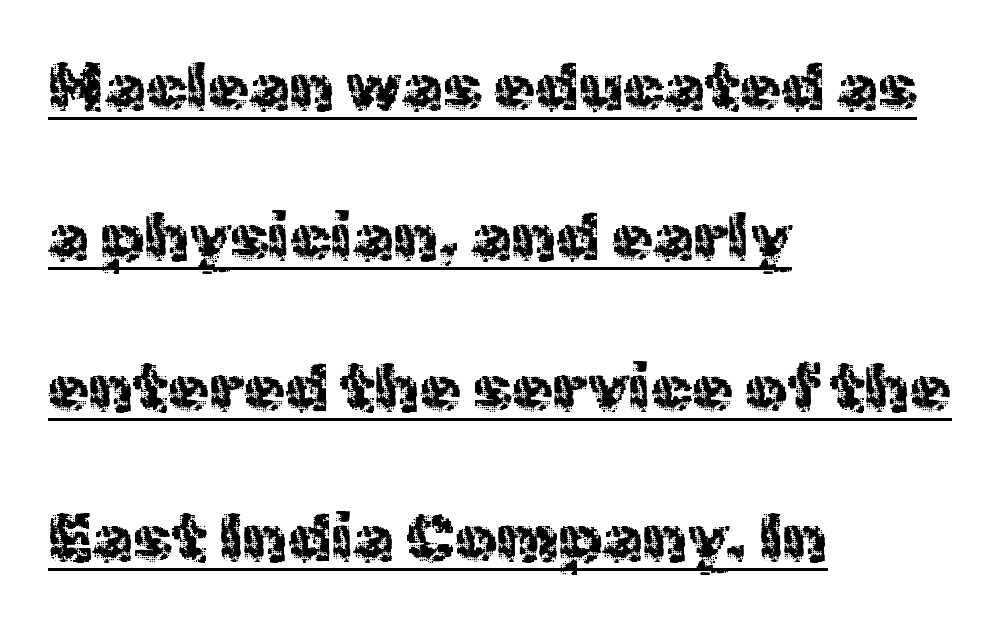
Q: Is the text bold? A: No.
Q: Is the text italic (slanted)? A: No, it is upright.
Q: Is the typeface a serif or a sans-serif typeface? A: Sans-serif.
Q: Is the text underlined? A: Yes.
Q: How is the paragraph aligned? A: Left-aligned.
Q: Is the spacing between letters normal or unusually wide? A: Normal.
Q: Is the spacing between lines tight, normal or loose? A: Loose.
Q: Width (condensed, normal, or wide)? A: Normal.
Q: x-height? A: Medium.
Q: Monospaced? A: No.
